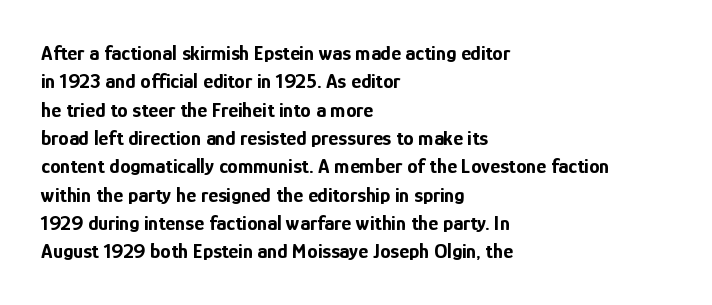
{"italic": "no", "bold": "yes", "underline": "no", "align": "left", "line_spacing": "normal", "line_spacing_ratio": 1.35, "letter_spacing": "normal", "letter_spacing_em": 0.0, "glyph_px": 21}
